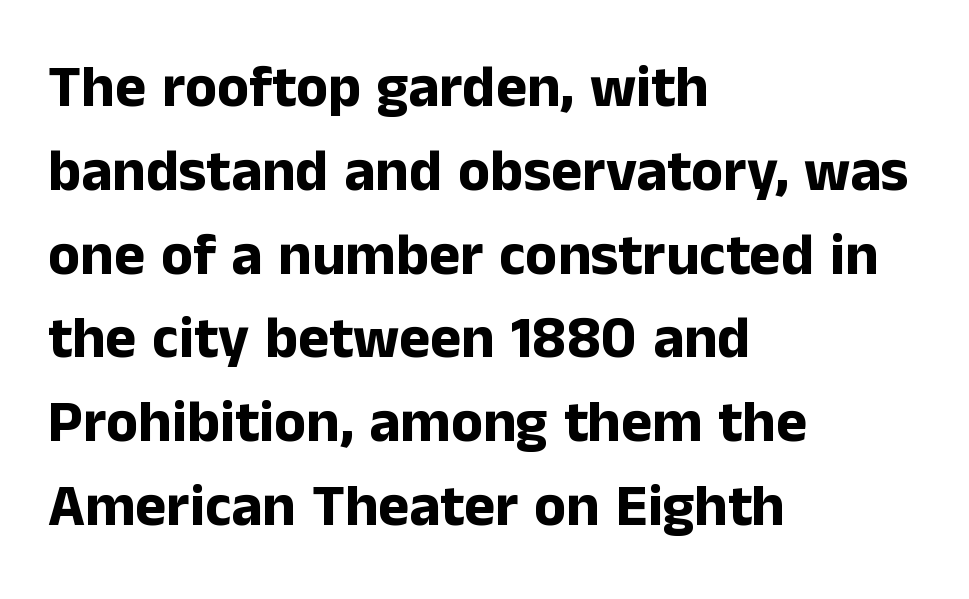
{"serif": "no", "italic": "no", "bold": "yes", "weight": "bold", "width": "normal", "stroke_contrast": "low", "x_height": "medium", "monospaced": "no", "underline": "no", "align": "left", "line_spacing": "normal", "line_spacing_ratio": 1.42, "letter_spacing": "normal", "letter_spacing_em": 0.0, "glyph_px": 59}
